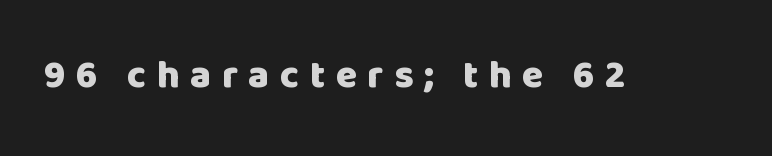
The passage shown is typeset with a sans-serif family. Strong, thick strokes mark this as bold type. You can tell it's not italic because the verticals are truly vertical. The passage shown is typed in a proportional face where columns would drift. Letters rest on an invisible, unmarked baseline.
